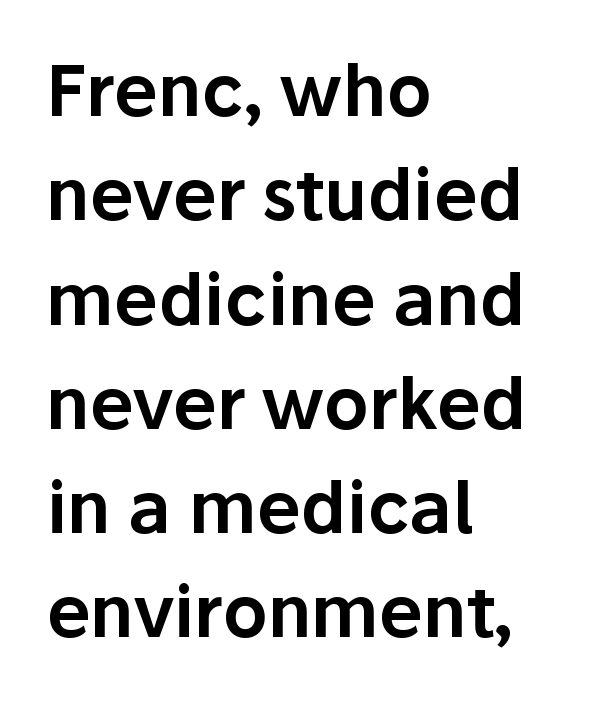
Q: Is the text italic (slanted)? A: No, it is upright.
Q: Is the typeface a serif or a sans-serif typeface? A: Sans-serif.
Q: Is the text underlined? A: No.
Q: How is the paragraph aligned? A: Left-aligned.
Q: Is the spacing between letters normal or unusually wide? A: Normal.
Q: Is the spacing between lines tight, normal or loose? A: Normal.
Q: Width (condensed, normal, or wide)? A: Normal.
Q: Stroke contrast? A: Low.
Q: x-height? A: Medium.
Q: Monospaced? A: No.
